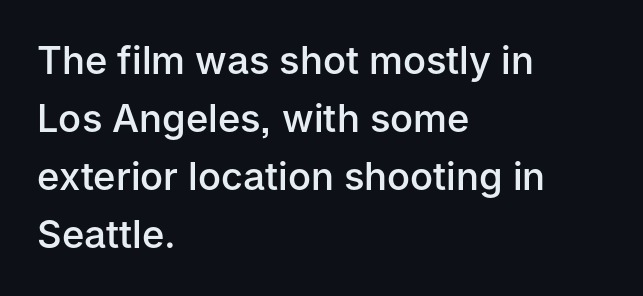
Q: Is the text bold? A: Semi-bold.
Q: Is the text italic (slanted)? A: No, it is upright.
Q: Is the typeface a serif or a sans-serif typeface? A: Sans-serif.
Q: Is the text underlined? A: No.
Q: How is the paragraph aligned? A: Left-aligned.
Q: Is the spacing between letters normal or unusually wide? A: Normal.
Q: Is the spacing between lines tight, normal or loose? A: Normal.
Q: Width (condensed, normal, or wide)? A: Normal.
Q: Stroke contrast? A: Low.
Q: x-height? A: Medium.
Q: Monospaced? A: No.
